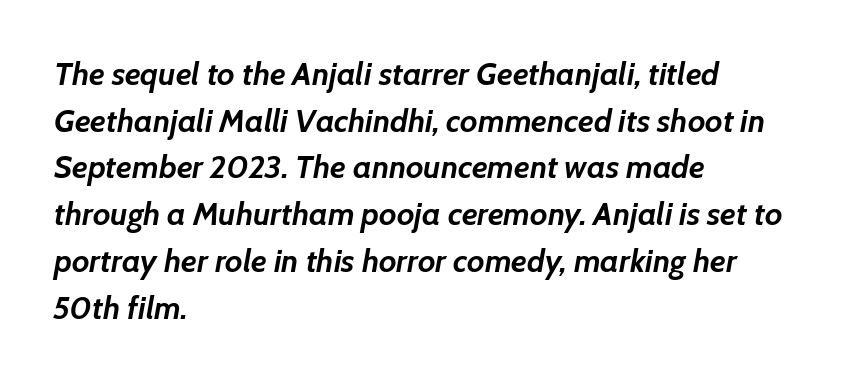
Spacing between characters is what you'd get straight out of the box. The typesetting leans heavy: a genuine bold. Honestly, the row spacing looks completely unremarkable. The axis of the letterforms is tilted away from vertical. Notice how the passage keeps a crisp vertical edge on the left only.
